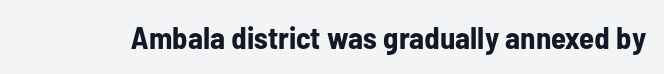
{"serif": "no", "italic": "no", "bold": "yes", "weight": "bold", "width": "condensed", "stroke_contrast": "low", "x_height": "medium", "monospaced": "no", "underline": "no", "letter_spacing": "normal", "letter_spacing_em": 0.0, "glyph_px": 31}
